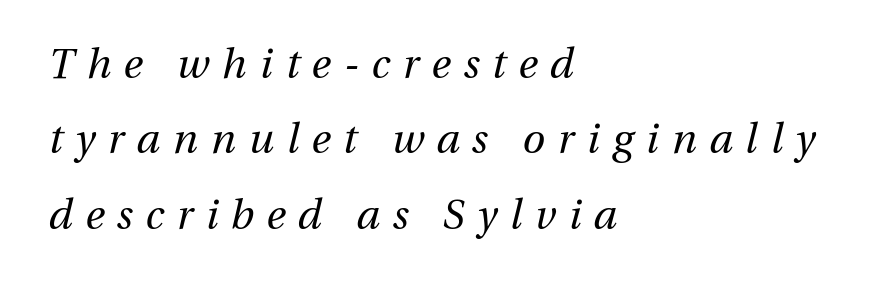
Q: Is the text bold? A: No.
Q: Is the text italic (slanted)? A: Yes, it leans right by about 13 degrees.
Q: Is the text underlined? A: No.
Q: How is the paragraph aligned? A: Left-aligned.
Q: Is the spacing between letters normal or unusually wide? A: Unusually wide.
Q: Width (condensed, normal, or wide)? A: Normal.
Q: Stroke contrast? A: Medium.
Q: x-height? A: Medium.
Q: Monospaced? A: No.
